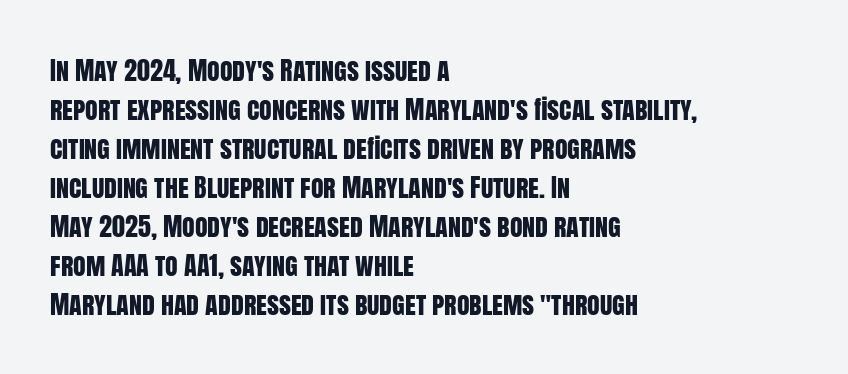
Q: Is the text italic (slanted)? A: No, it is upright.
Q: Is the text underlined? A: No.
Q: How is the paragraph aligned? A: Left-aligned.
Q: Is the spacing between letters normal or unusually wide? A: Normal.
Q: Is the spacing between lines tight, normal or loose? A: Normal.
